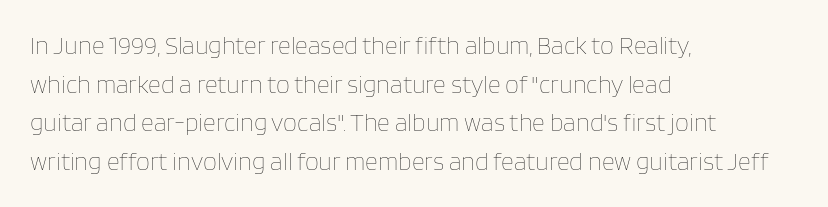
The image shows 25 px text type, upright; set left-aligned, normal line spacing (1.55x), normal letter spacing, not underlined.
